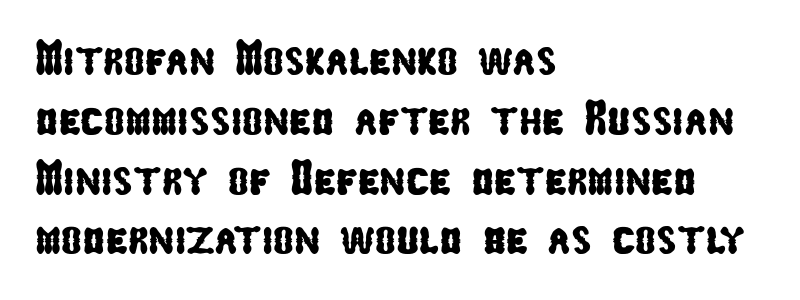
Q: Is the typeface a serif or a sans-serif typeface? A: Sans-serif.
Q: Is the text underlined? A: No.
Q: How is the paragraph aligned? A: Left-aligned.
Q: Is the spacing between letters normal or unusually wide? A: Normal.
Q: Width (condensed, normal, or wide)? A: Condensed.
Q: Stroke contrast? A: Low.
Q: x-height? A: Medium.
Q: Monospaced? A: No.
